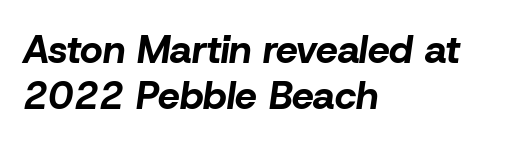
This rendering leaves character spacing at its baseline value. How heavy is the stroke? Heavy — this is a bold. Letters rest on an invisible, unmarked baseline. The axis of the letterforms is tilted away from vertical.
